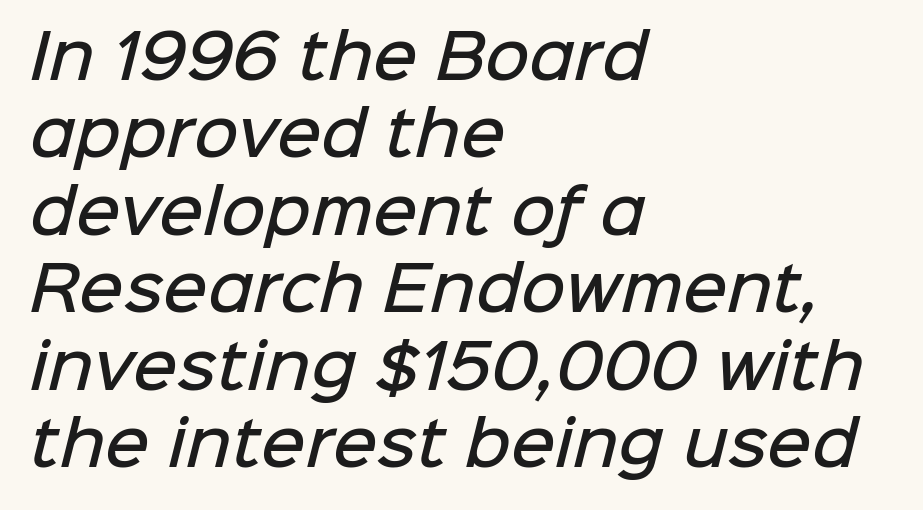
{"serif": "no", "bold": "semi", "weight": "semibold", "width": "normal", "stroke_contrast": "low", "x_height": "medium", "monospaced": "no", "underline": "no", "align": "left", "line_spacing": "normal", "line_spacing_ratio": 1.27, "letter_spacing": "normal", "letter_spacing_em": 0.0, "glyph_px": 61}
